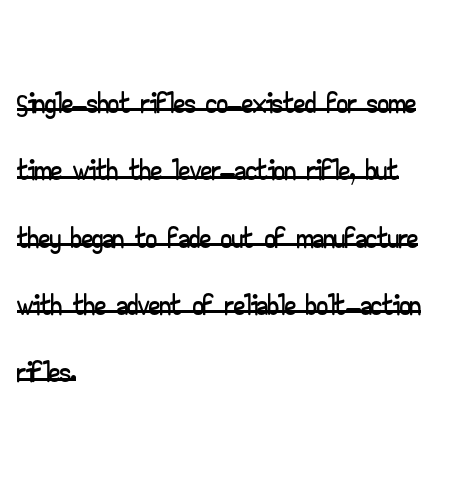
Q: Is the text italic (slanted)? A: No, it is upright.
Q: Is the typeface a serif or a sans-serif typeface? A: Sans-serif.
Q: Is the text underlined? A: Yes.
Q: How is the paragraph aligned? A: Left-aligned.
Q: Is the spacing between letters normal or unusually wide? A: Normal.
Q: Is the spacing between lines tight, normal or loose? A: Normal.
Q: Width (condensed, normal, or wide)? A: Wide.
Q: Stroke contrast? A: Low.
Q: x-height? A: Small.
Q: Monospaced? A: No.
